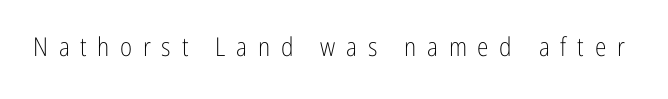
{"italic": "no", "bold": "no", "underline": "no", "letter_spacing": "wide", "letter_spacing_em": 0.41, "glyph_px": 26}
